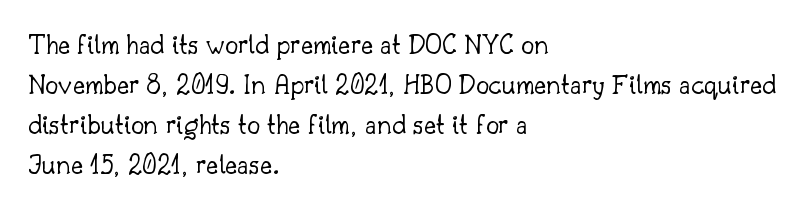
Spacing between characters is what you'd get straight out of the box. Nope, not italic — everything's standing straight. This sample has the flowing, uneven cadence of proportional lettering. This rendering uses left alignment, leaving the right contour irregular.
